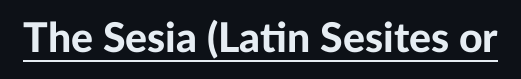
The image shows 41 px bold sans-serif type, upright; set normal letter spacing, underlined; low stroke contrast and a medium x-height.
